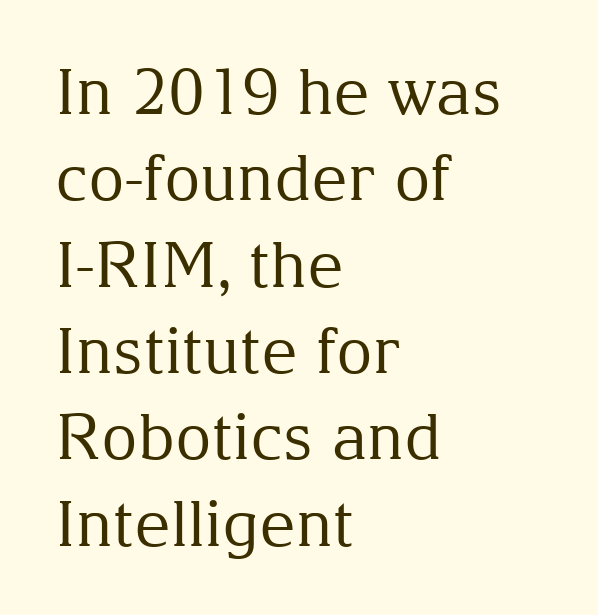
{"serif": "yes", "italic": "no", "bold": "no", "weight": "regular", "width": "normal", "stroke_contrast": "medium", "x_height": "medium", "monospaced": "no", "underline": "no", "align": "left", "line_spacing": "normal", "line_spacing_ratio": 1.37, "letter_spacing": "normal", "letter_spacing_em": 0.0, "glyph_px": 63}
